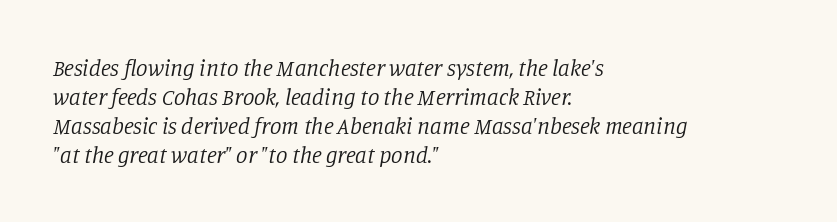
Is there much room between lines? A standard amount, neither cramped nor airy. The face used here is rendered with its standard letterfit. Nothing heavy about these letters — not bold at all. Each row of text sits above clean, open space. Notice how the passage keeps a crisp vertical edge on the left only. Is the type slanted? Yes — the strokes lean at a clear angle.
